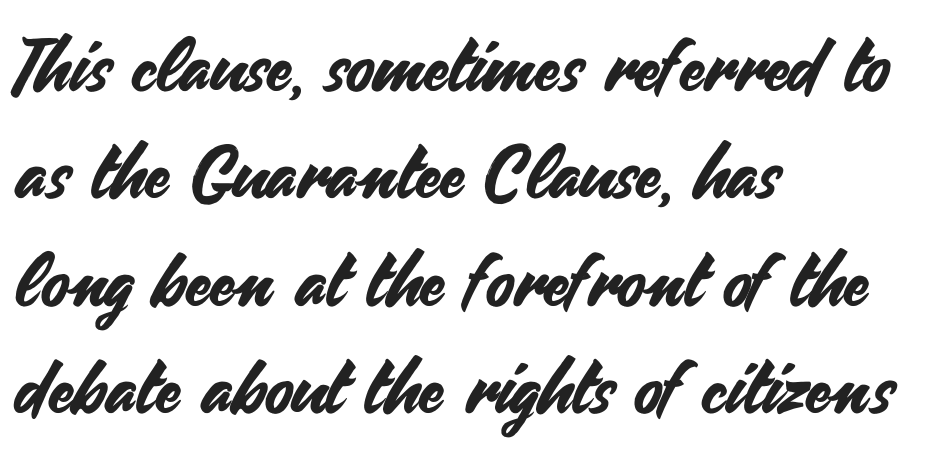
The image shows 73 px sans-serif type; set left-aligned, normal line spacing (1.47x), normal letter spacing, not underlined; medium stroke contrast and a small x-height.
